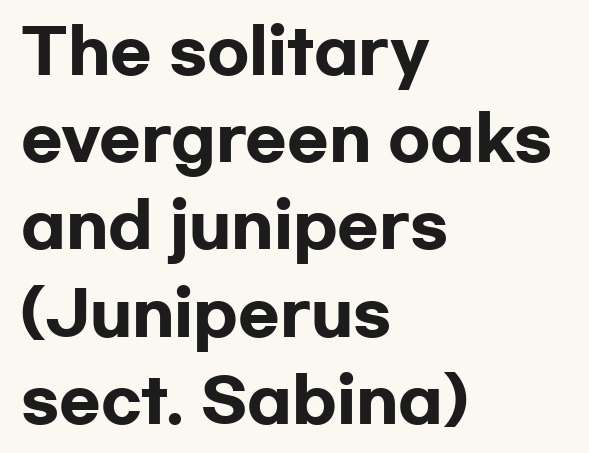
The rendering uses natural spacing where letterforms have individual widths. What kind of face is this? One without serifs — a sans. Decoration check: the copy has no underline. How would I describe the line gaps? Plain and ordinary. Every letter is thick-stroked: bold, no question. This rendering uses left alignment, leaving the right contour irregular.
